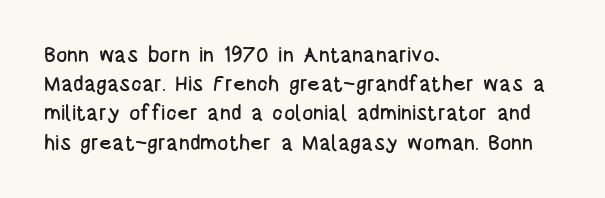
The image shows 21 px text type, upright; set left-aligned, normal line spacing (1.39x), normal letter spacing, not underlined.
